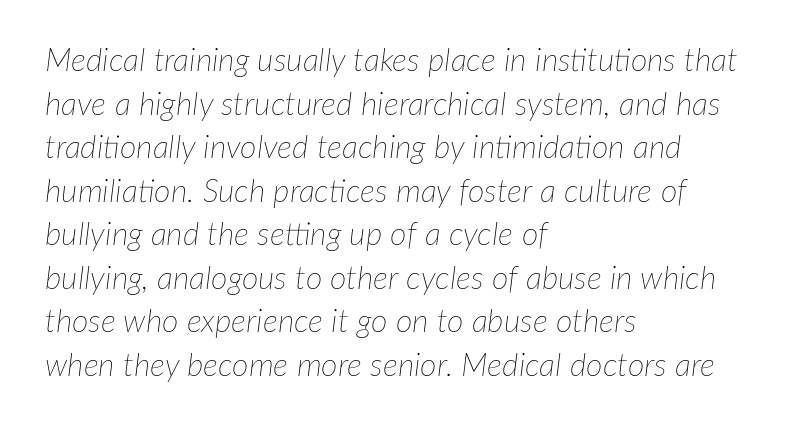
The image shows 32 px thin type, italic (leaning right); set left-aligned, normal line spacing (1.36x), normal letter spacing, not underlined; low stroke contrast and a medium x-height.
